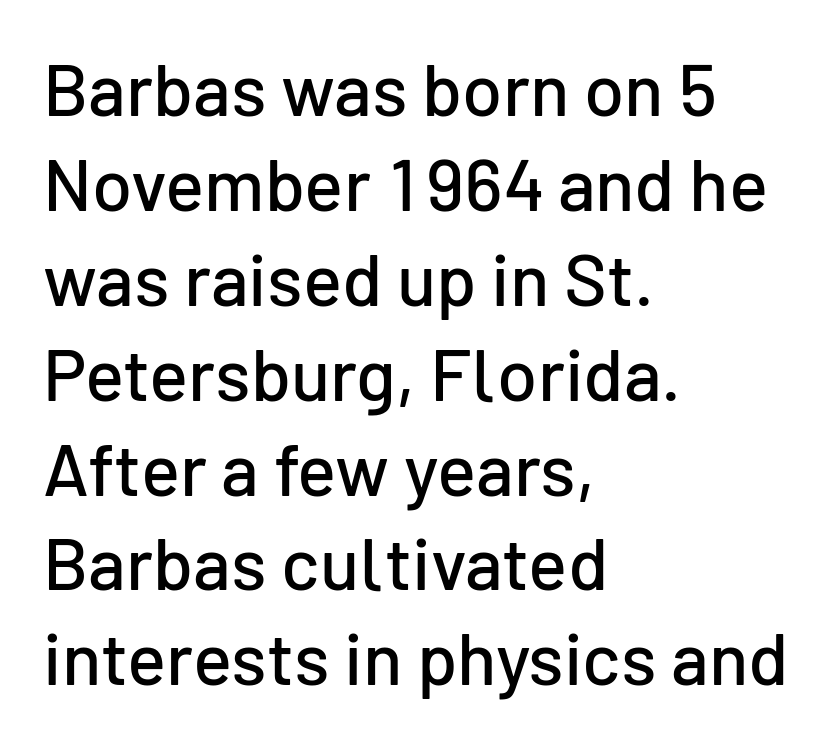
Check the space under the baseline: it is left empty. Every row of glyphs begins at an identical x-position on the left. The type is set solid horizontally, with unmodified tracking. These lines are rendered in a variable-pitch font. You can tell it's not italic because the verticals are truly vertical. Serif or sans? Sans — the stroke terminals are bare.
